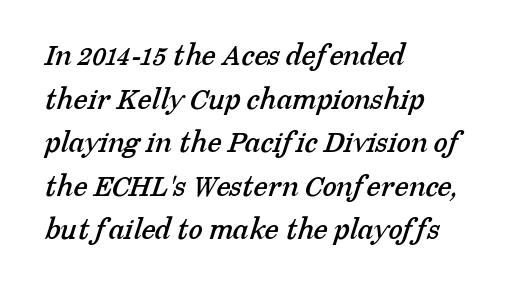
The face used here is rendered with its standard letterfit. Evenly set lines give the paragraph a standard silhouette. This sample is left-justified, so line endings fall wherever the words run out. Type style note: has serifs. Letters rest on an invisible, unmarked baseline. Varying glyph widths throughout — classic text-font behaviour.
